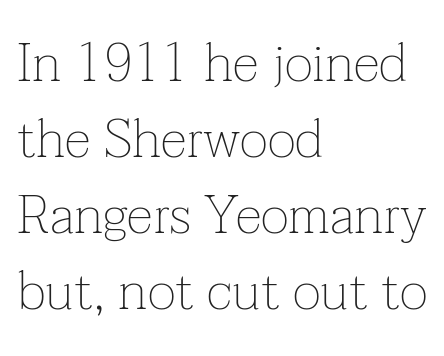
The image shows 54 px thin serif type, upright; set left-aligned, normal line spacing (1.41x), normal letter spacing, not underlined; low stroke contrast and a medium x-height.
